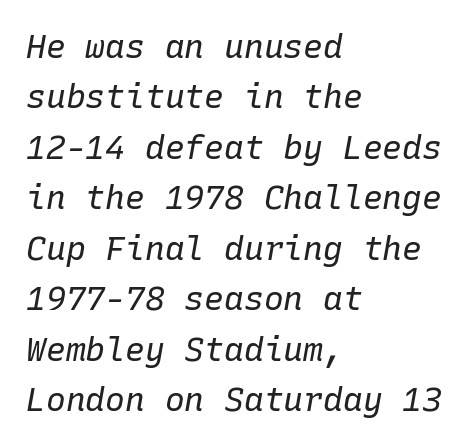
Line spacing here is normal. No word sits above an underline. Observe the lean: these are italic letterforms. Heft: none added — not bold. You could call the tracking neutral — neither tight nor loose.
